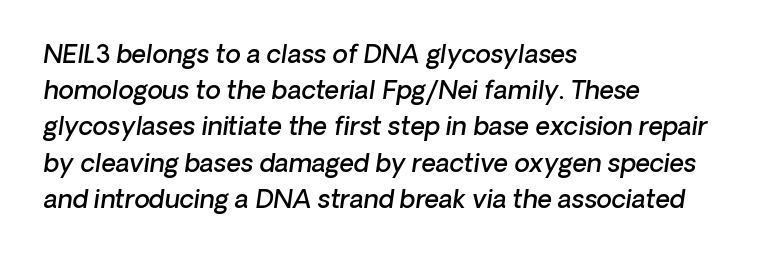
Compared with typical paragraphs, the rows here are spaced about the same. Anything drawn beneath the words? Only blank space. Inter-character spacing is left at the font's built-in metrics. Where is the straight margin? On the left. On the weight axis this lands at semibold, roughly 600.
